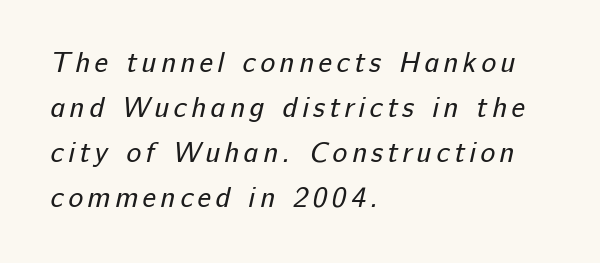
{"serif": "no", "bold": "no", "weight": "regular", "width": "normal", "stroke_contrast": "low", "x_height": "medium", "monospaced": "no", "underline": "no", "align": "left", "line_spacing": "normal", "line_spacing_ratio": 1.61, "glyph_px": 28}
